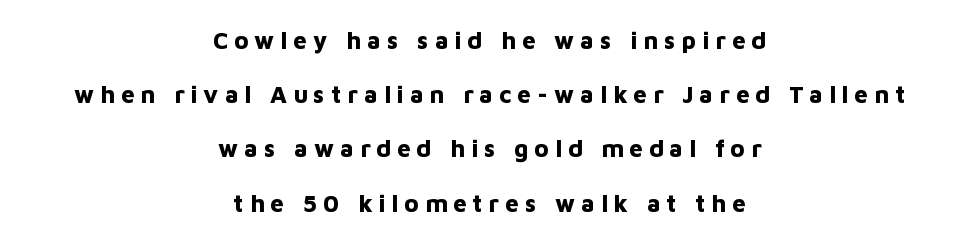
{"italic": "no", "bold": "yes", "underline": "no", "align": "center", "line_spacing": "loose", "line_spacing_ratio": 2.26, "letter_spacing": "wide", "letter_spacing_em": 0.25, "glyph_px": 24}
